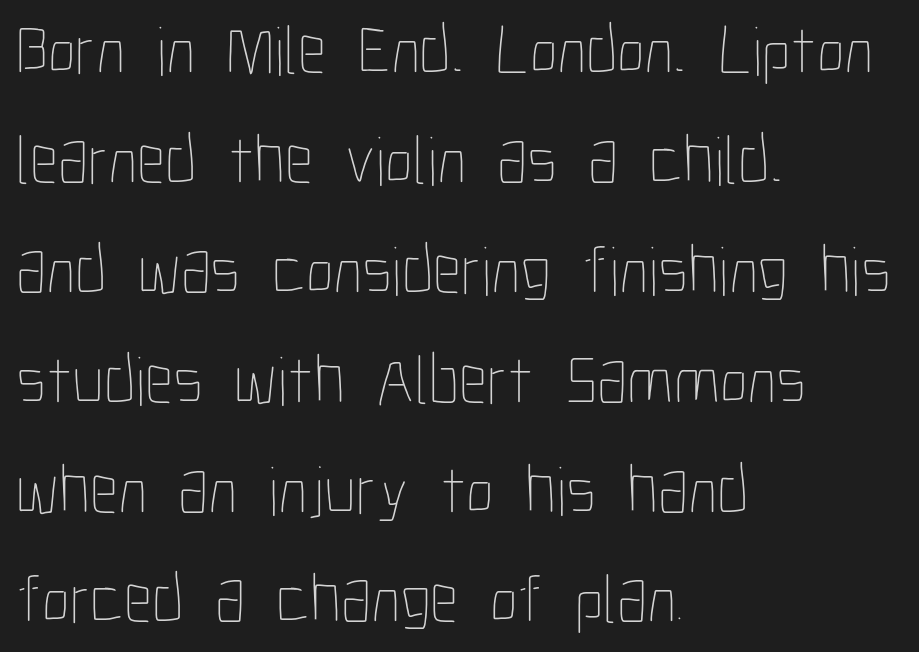
Q: Is the text bold? A: No.
Q: Is the text italic (slanted)? A: No, it is upright.
Q: Is the text underlined? A: No.
Q: How is the paragraph aligned? A: Left-aligned.
Q: Is the spacing between letters normal or unusually wide? A: Normal.
Q: Is the spacing between lines tight, normal or loose? A: Normal.
Q: Width (condensed, normal, or wide)? A: Condensed.
Q: Stroke contrast? A: Low.
Q: x-height? A: Medium.
Q: Monospaced? A: No.
